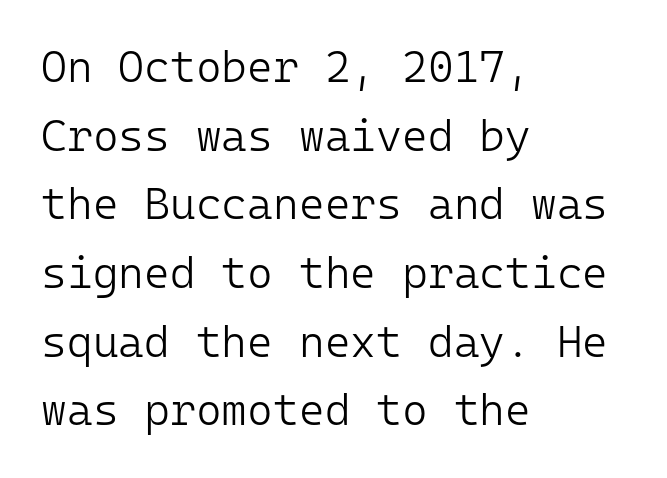
Each line starts at the same left margin while the right side varies. Spacing verdict: monospaced, one width for all characters. Caption: standard tracking, unaltered. The passage shown stacks its lines at a standard gap.
